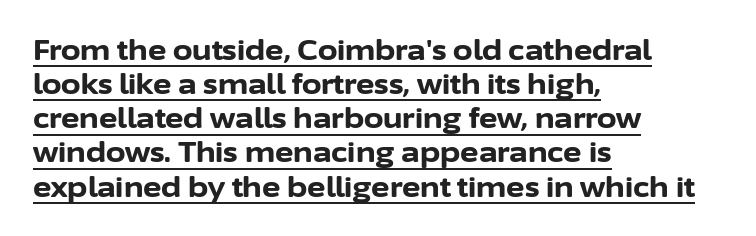
Q: Is the text bold? A: Yes.
Q: Is the text italic (slanted)? A: No, it is upright.
Q: Is the typeface a serif or a sans-serif typeface? A: Sans-serif.
Q: Is the text underlined? A: Yes.
Q: How is the paragraph aligned? A: Left-aligned.
Q: Is the spacing between letters normal or unusually wide? A: Normal.
Q: Width (condensed, normal, or wide)? A: Normal.
Q: Stroke contrast? A: Low.
Q: x-height? A: Medium.
Q: Monospaced? A: No.
